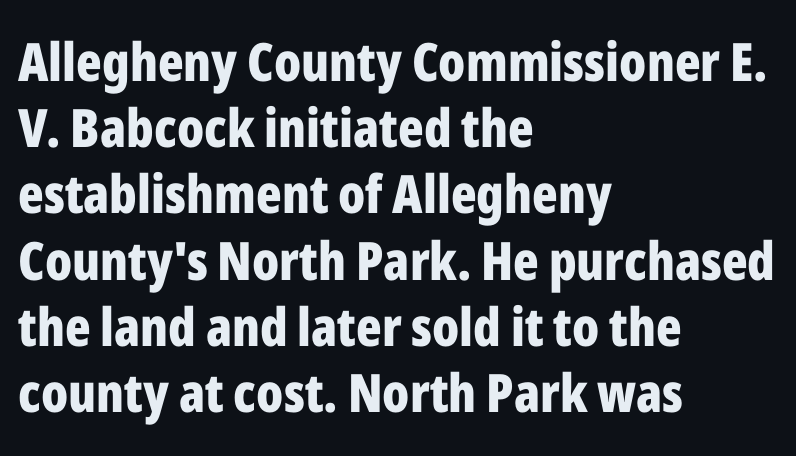
The image shows 53 px bold, condensed sans-serif type, upright; set left-aligned, normal line spacing (1.25x), normal letter spacing, not underlined; low stroke contrast and a medium x-height.
